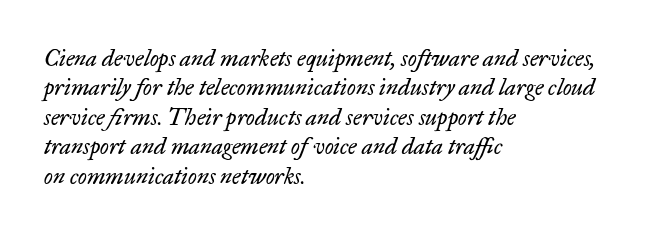
Evenly set lines give the paragraph a standard silhouette. Words float on clear page, feet unadorned. Slant detected: the letters are inclined. Tracking here is standard; glyphs follow each other at the usual distance. The letters look calm and open, with moderate or lighter stems.
